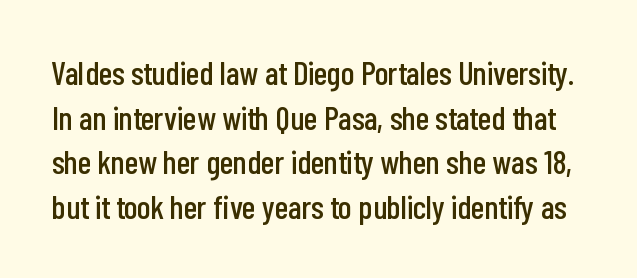
Q: Is the text italic (slanted)? A: No, it is upright.
Q: Is the typeface a serif or a sans-serif typeface? A: Sans-serif.
Q: Is the text underlined? A: No.
Q: Is the spacing between letters normal or unusually wide? A: Normal.
Q: Is the spacing between lines tight, normal or loose? A: Normal.
Q: Width (condensed, normal, or wide)? A: Condensed.
Q: Stroke contrast? A: Low.
Q: x-height? A: Medium.
Q: Monospaced? A: No.
